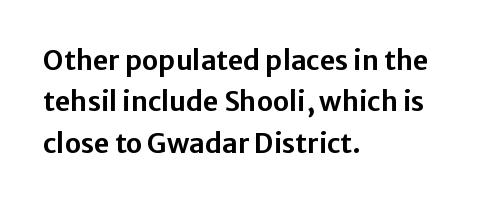
Successive baselines arrive at the customary interval. Short and long lines alike share a common starting point at left. Italic: no, the glyphs are upright roman. Short note: letters normally spaced. Quick note: underline off.
